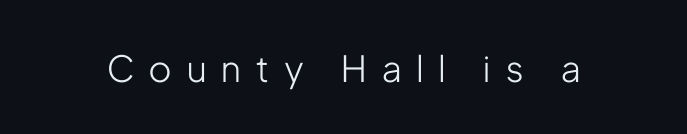
Descender tails drop into unmarked territory. The typography opts for an upright posture over an oblique one. The tracking reads as deliberately expanded to a designer's eye. A light-to-regular cut is what we see here. These lines are rendered in a variable-pitch font.
